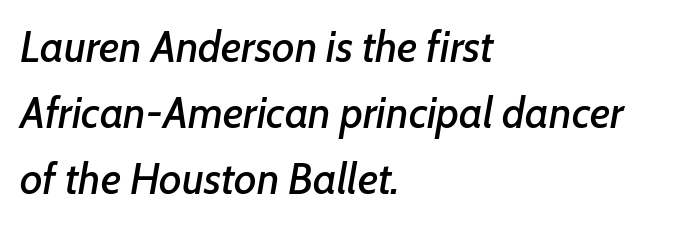
Q: Is the text italic (slanted)? A: Yes, it leans right by about 7 degrees.
Q: Is the text underlined? A: No.
Q: How is the paragraph aligned? A: Left-aligned.
Q: Is the spacing between letters normal or unusually wide? A: Normal.
Q: Is the spacing between lines tight, normal or loose? A: Normal.
Q: Width (condensed, normal, or wide)? A: Normal.
Q: Stroke contrast? A: Low.
Q: x-height? A: Medium.
Q: Monospaced? A: No.
